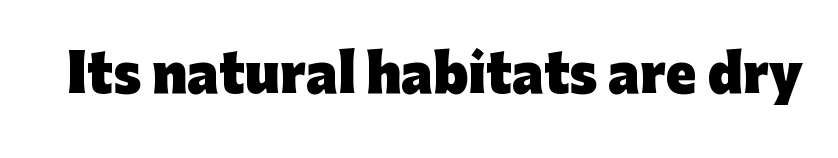
Q: Is the text bold? A: Yes.
Q: Is the text italic (slanted)? A: No, it is upright.
Q: Is the typeface a serif or a sans-serif typeface? A: Sans-serif.
Q: Is the text underlined? A: No.
Q: Is the spacing between letters normal or unusually wide? A: Normal.
Q: Width (condensed, normal, or wide)? A: Normal.
Q: Stroke contrast? A: Low.
Q: x-height? A: Medium.
Q: Monospaced? A: No.
